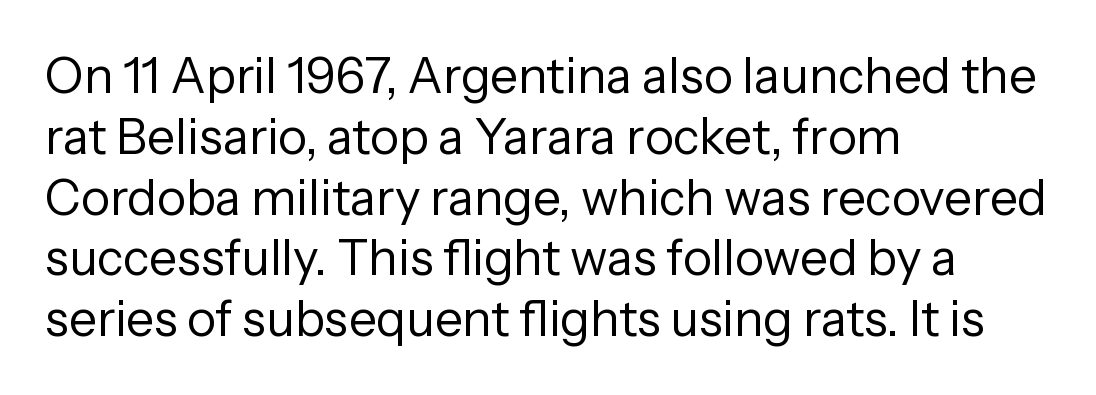
The image shows 49 px regular-weight sans-serif type, upright; set left-aligned, line spacing 1.24x, normal letter spacing, not underlined; low stroke contrast and a medium x-height.
